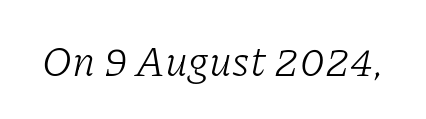
The image shows 42 px light serif type, italic (leaning right); set normal letter spacing, not underlined; low stroke contrast and a medium x-height.
